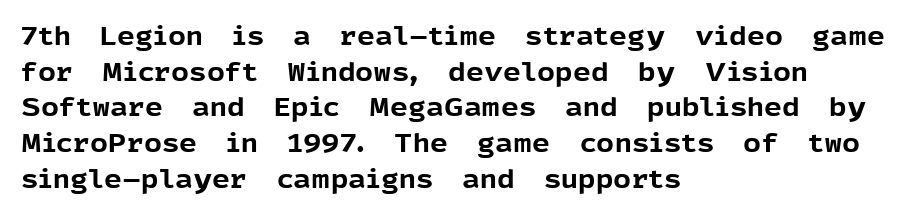
{"italic": "no", "bold": "yes", "underline": "no", "align": "left", "line_spacing": "normal", "line_spacing_ratio": 1.43, "letter_spacing": "normal", "letter_spacing_em": 0.0, "glyph_px": 25}
